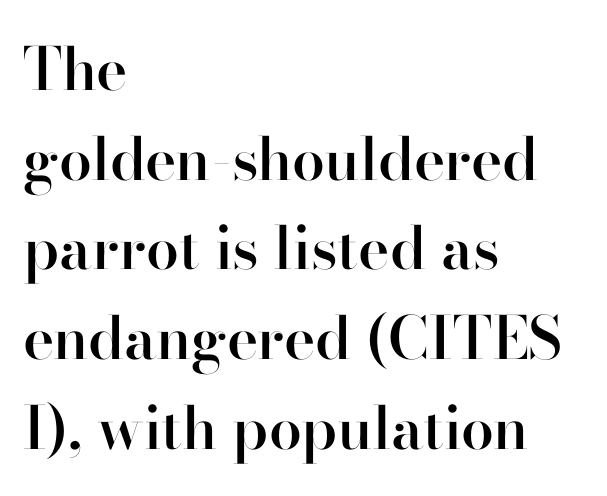
{"serif": "yes", "italic": "no", "bold": "semi", "weight": "semibold", "width": "normal", "stroke_contrast": "high", "x_height": "small", "monospaced": "no", "underline": "no", "align": "left", "line_spacing": "normal", "line_spacing_ratio": 1.52, "letter_spacing": "normal", "letter_spacing_em": 0.0, "glyph_px": 59}
